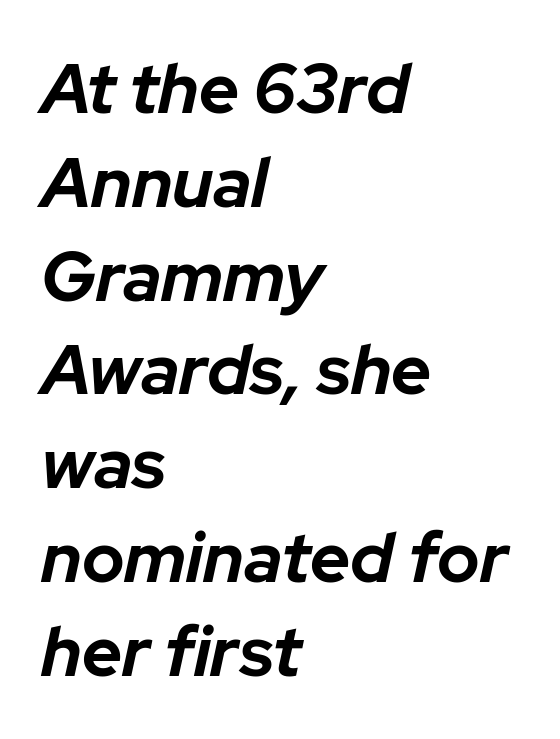
{"italic": "yes", "lean": "right", "slant_degrees": 12, "bold": "yes", "weight": "bold", "width": "normal", "stroke_contrast": "low", "x_height": "medium", "monospaced": "no", "underline": "no", "align": "left", "line_spacing": "normal", "line_spacing_ratio": 1.34, "letter_spacing": "normal", "letter_spacing_em": 0.0, "glyph_px": 70}
